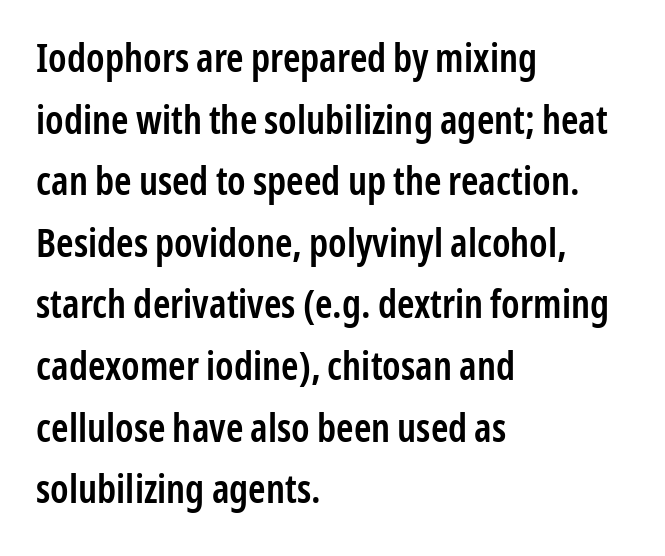
The image shows 39 px semibold, condensed sans-serif type, upright; set left-aligned, normal line spacing (1.58x), normal letter spacing, not underlined; low stroke contrast and a medium x-height.
